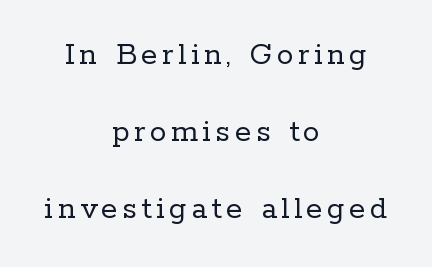
{"serif": "yes", "italic": "no", "bold": "no", "weight": "regular", "width": "normal", "stroke_contrast": "low", "x_height": "medium", "monospaced": "no", "underline": "no", "align": "center", "line_spacing": "loose", "line_spacing_ratio": 2.34, "glyph_px": 33}
